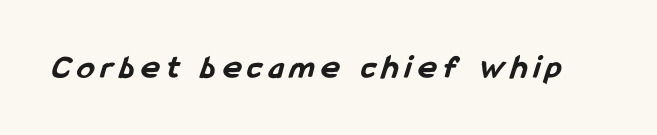
What kind of face is this? One without serifs — a sans. Looks like regular typesetting: each glyph gets only the width it needs. The font is running at its bold setting. The horizontal fit of the characters is loose and conspicuously gappy.
